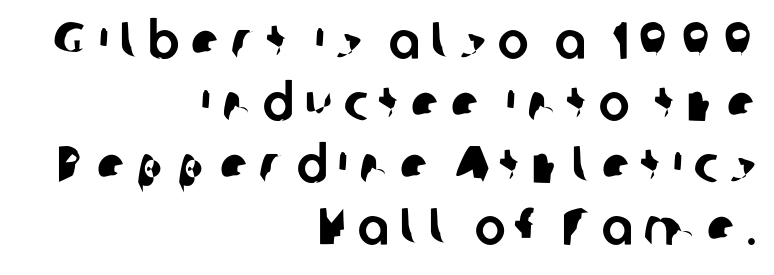
This sample uses a sans-serif face. The letters are spread apart with noticeably loose tracking. Do the characters align in a grid? No, the font is proportional. The passage is arranged like a letterhead date or caption credit — flush right. The string is rendered with underlining switched off.
